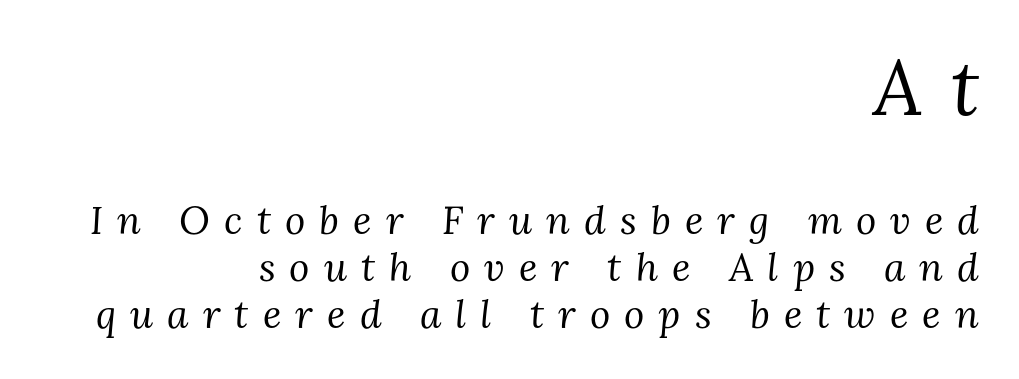
{"serif": "yes", "italic": "yes", "lean": "right", "slant_degrees": 3, "bold": "no", "weight": "regular", "width": "normal", "stroke_contrast": "medium", "x_height": "medium", "monospaced": "no", "underline": "no", "align": "right", "line_spacing_ratio": 1.2, "letter_spacing": "wide", "letter_spacing_em": 0.36, "larger_block": "first", "size_ratio": 2.0, "glyph_px": 78}
